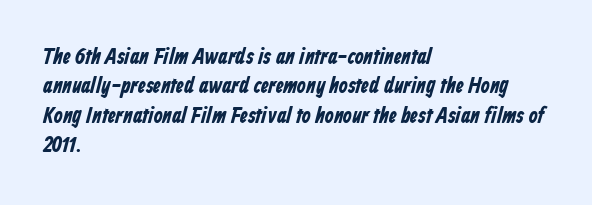
The image shows 23 px bold type; set left-aligned, normal line spacing (1.28x), normal letter spacing, not underlined.
